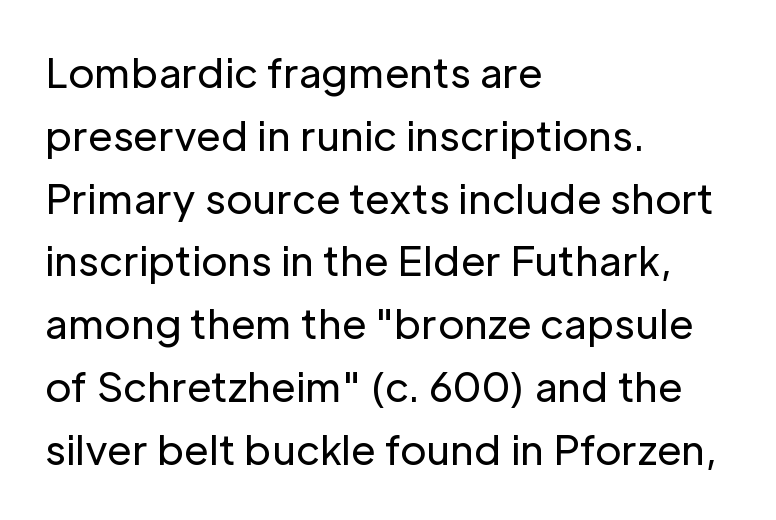
Q: Is the text bold? A: No.
Q: Is the text italic (slanted)? A: No, it is upright.
Q: Is the typeface a serif or a sans-serif typeface? A: Sans-serif.
Q: Is the text underlined? A: No.
Q: How is the paragraph aligned? A: Left-aligned.
Q: Is the spacing between letters normal or unusually wide? A: Normal.
Q: Is the spacing between lines tight, normal or loose? A: Normal.
Q: Width (condensed, normal, or wide)? A: Normal.
Q: Stroke contrast? A: Low.
Q: x-height? A: Medium.
Q: Monospaced? A: No.
